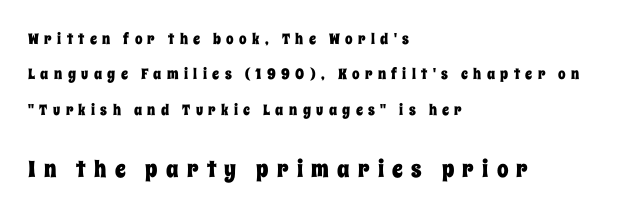
The image shows 23 px text type, upright; set left-aligned, loose line spacing (2.36x), unusually wide letter spacing (+0.36 em), not underlined; the second (bottom) block is 1.53x larger.
